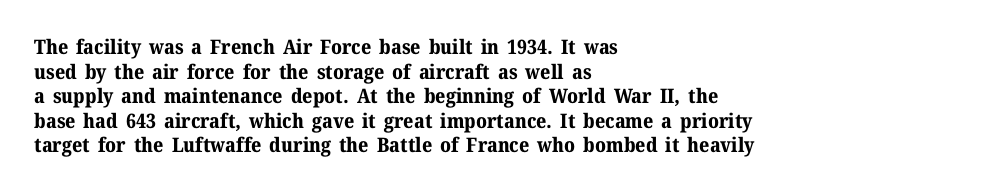
Q: Is the text bold? A: Yes.
Q: Is the text italic (slanted)? A: No, it is upright.
Q: Is the text underlined? A: No.
Q: How is the paragraph aligned? A: Left-aligned.
Q: Is the spacing between letters normal or unusually wide? A: Normal.
